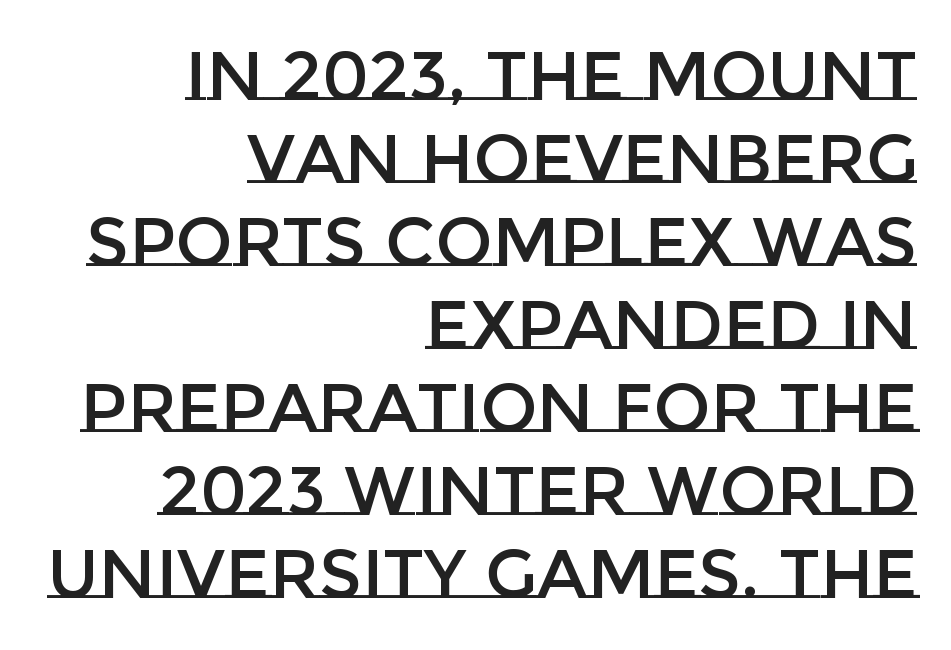
{"italic": "no", "width": "normal", "stroke_contrast": "low", "x_height": "large", "monospaced": "no", "underline": "no", "align": "right", "line_spacing_ratio": 1.22, "letter_spacing": "normal", "letter_spacing_em": 0.0, "glyph_px": 68}
